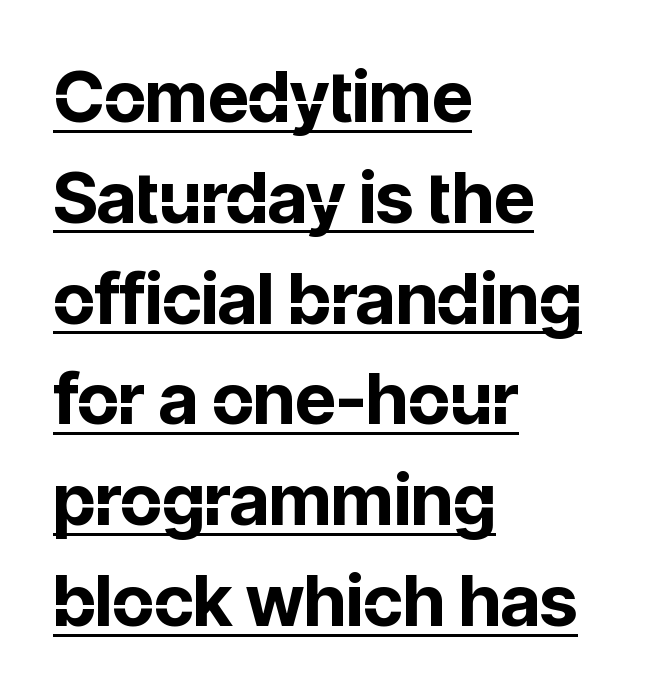
The image shows 71 px bold sans-serif type, upright; set left-aligned, normal line spacing (1.42x), normal letter spacing, underlined; low stroke contrast and a medium x-height.
